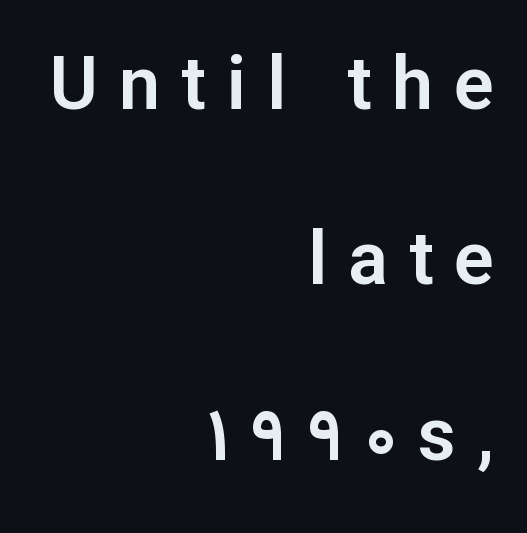
A typesetter would call this leading open, well beyond the default. A typesetter would call this heavily tracked-out type. These lines are set flush right with a ragged left edge. The letters advance in unequal steps, a hallmark of proportional type.
